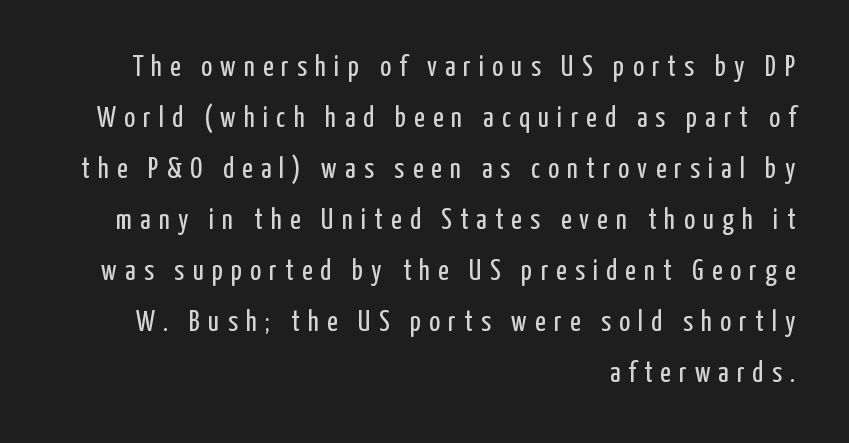
{"serif": "no", "italic": "no", "bold": "no", "weight": "regular", "width": "condensed", "stroke_contrast": "low", "x_height": "medium", "monospaced": "no", "underline": "no", "align": "right", "line_spacing_ratio": 1.76, "letter_spacing": "wide", "letter_spacing_em": 0.28, "glyph_px": 29}
